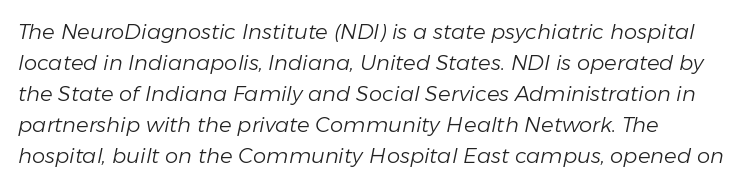
Descenders are the only things crossing below the line. The lines sit at an ordinary, default distance from one another. The letterforms sit shoulder to shoulder at normal distance. Rendered with sloped, italic letterforms.
